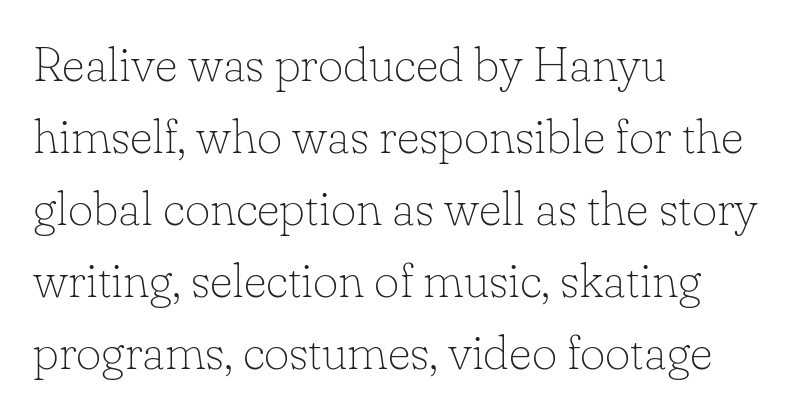
{"serif": "yes", "italic": "no", "bold": "no", "weight": "thin", "width": "normal", "stroke_contrast": "low", "x_height": "small", "monospaced": "no", "underline": "no", "align": "left", "line_spacing": "normal", "line_spacing_ratio": 1.47, "letter_spacing": "normal", "letter_spacing_em": 0.0, "glyph_px": 49}
